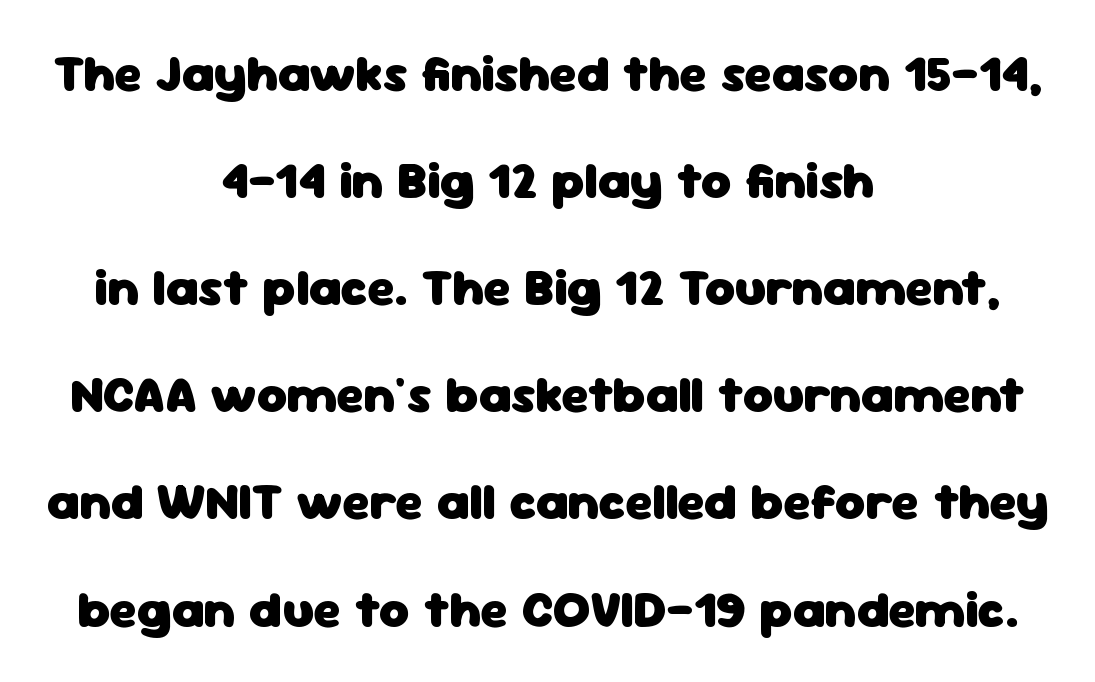
{"serif": "no", "italic": "no", "bold": "yes", "weight": "heavy", "width": "normal", "stroke_contrast": "low", "x_height": "medium", "monospaced": "no", "underline": "no", "align": "center", "line_spacing": "loose", "line_spacing_ratio": 2.06, "letter_spacing": "normal", "letter_spacing_em": 0.0, "glyph_px": 52}
